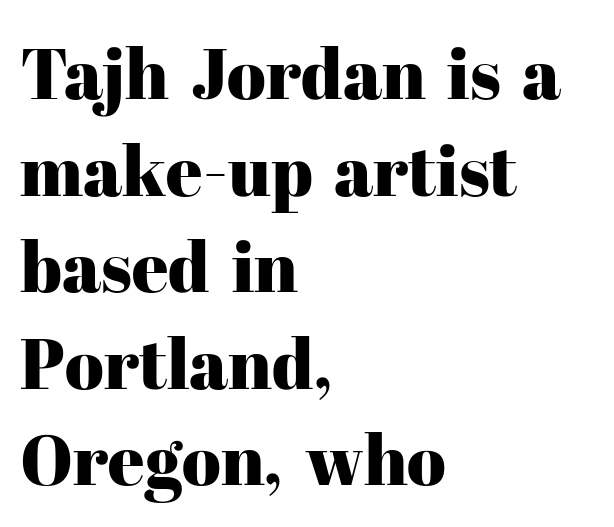
Posture: vertical. These lines are rendered in a variable-pitch font. Does extra space separate the letters? No, they use regular spacing. Teacher's note: observe the even left margin — that is flush-left alignment. Font category for this specimen: serif. Leading: standard.
